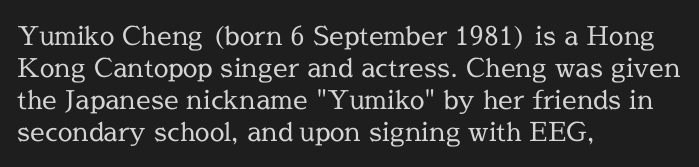
The passage shown is not underscored anywhere. Words appear dense and cohesive because spacing is normal. Alignment: flush left. Unlike italic type, these characters show no tilt at all.
